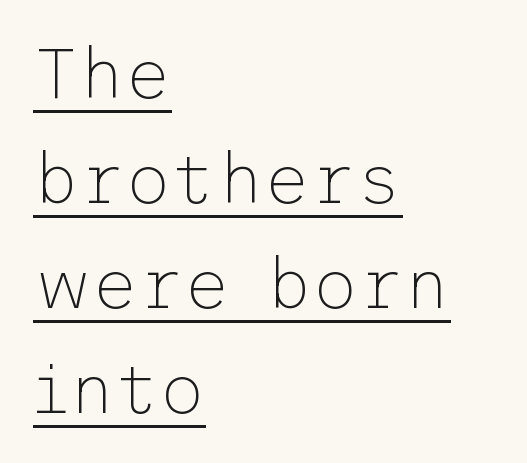
{"serif": "no", "italic": "no", "bold": "no", "weight": "thin", "width": "normal", "stroke_contrast": "low", "x_height": "medium", "underline": "yes", "align": "left", "line_spacing": "normal", "line_spacing_ratio": 1.48, "letter_spacing": "normal", "letter_spacing_em": 0.0, "glyph_px": 71}
